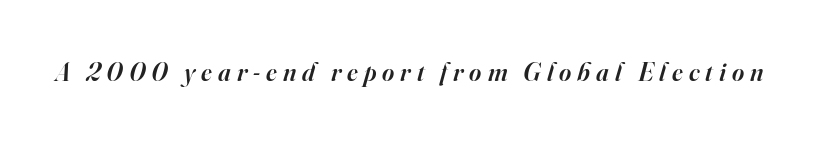
{"italic": "yes", "lean": "right", "slant_degrees": 16, "bold": "semi", "underline": "no", "letter_spacing": "wide", "letter_spacing_em": 0.23, "glyph_px": 26}
